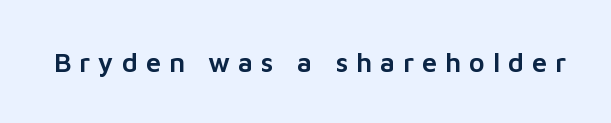
Q: Is the text italic (slanted)? A: No, it is upright.
Q: Is the text underlined? A: No.
Q: Is the spacing between letters normal or unusually wide? A: Unusually wide.
